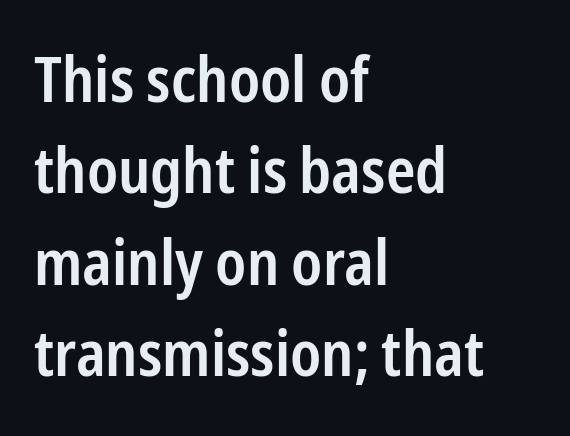
Ordinary non-slanted type is in use. A normal amount of white space separates one row of letters from the next. A typesetter would call this proportional, since set widths differ per character. A somewhat darkened texture: the type is semibold rather than bold. Decoration check: the copy has no underline. The lines in this sample share a left origin and differ only in where they stop.
